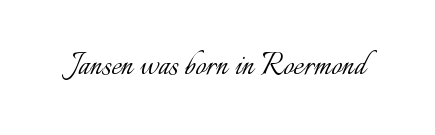
The image shows 38 px light type; set normal letter spacing, not underlined; low stroke contrast and a small x-height.
